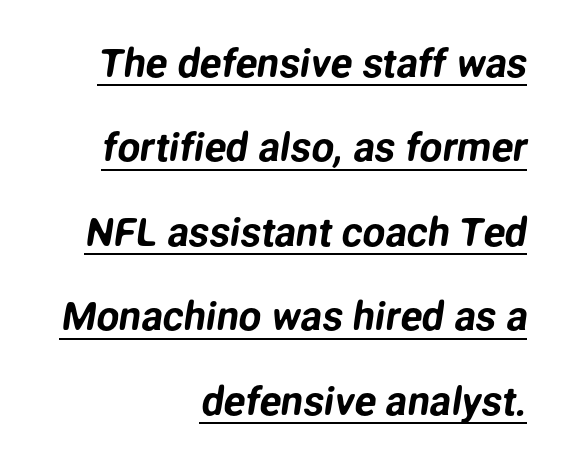
In terms of letterspacing, this is plain default setting. Are there feet on the stems? There aren't — it's a sans. The paragraph has a hard right edge and a soft left edge. The typesetter has applied underlining to the passage shown. A typesetter would call this proportional, since set widths differ per character.
